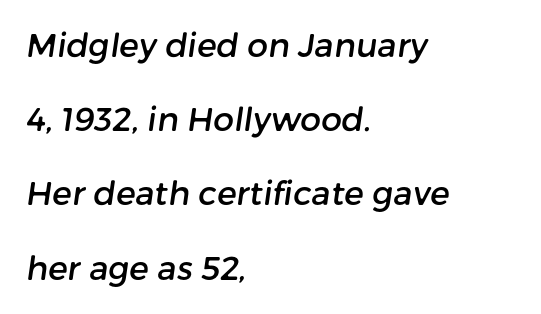
Q: Is the typeface a serif or a sans-serif typeface? A: Sans-serif.
Q: Is the text underlined? A: No.
Q: How is the paragraph aligned? A: Left-aligned.
Q: Is the spacing between letters normal or unusually wide? A: Normal.
Q: Is the spacing between lines tight, normal or loose? A: Loose.
Q: Width (condensed, normal, or wide)? A: Normal.
Q: Stroke contrast? A: Low.
Q: x-height? A: Medium.
Q: Monospaced? A: No.
